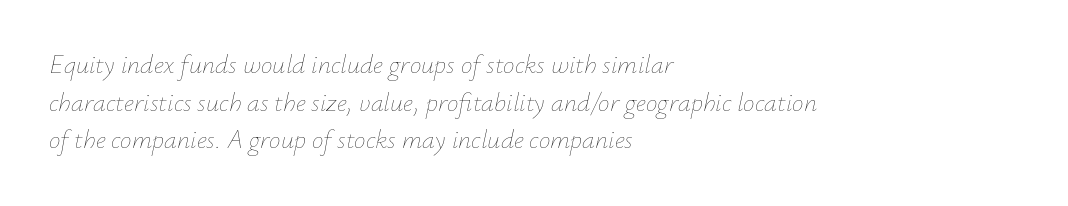
{"italic": "yes", "lean": "right", "slant_degrees": 12, "bold": "no", "underline": "no", "align": "left", "line_spacing": "normal", "line_spacing_ratio": 1.45, "letter_spacing": "normal", "letter_spacing_em": 0.0, "glyph_px": 26}
